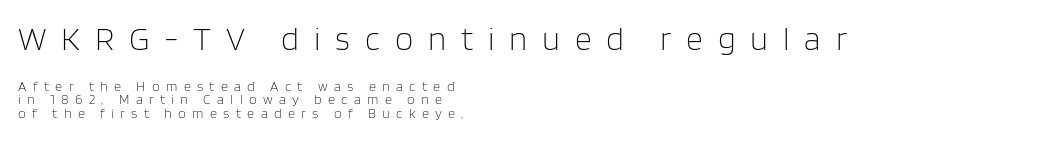
Q: Is the text bold? A: No.
Q: Is the text italic (slanted)? A: No, it is upright.
Q: Is the typeface a serif or a sans-serif typeface? A: Sans-serif.
Q: Is the text underlined? A: No.
Q: How is the paragraph aligned? A: Left-aligned.
Q: Is the spacing between letters normal or unusually wide? A: Unusually wide.
Q: Is the spacing between lines tight, normal or loose? A: Tight.
Q: Which block of text is set in a larger size, the first (top) or the second (bottom)? A: The first (top) one.
Q: Width (condensed, normal, or wide)? A: Normal.
Q: Stroke contrast? A: Low.
Q: x-height? A: Large.
Q: Monospaced? A: No.
